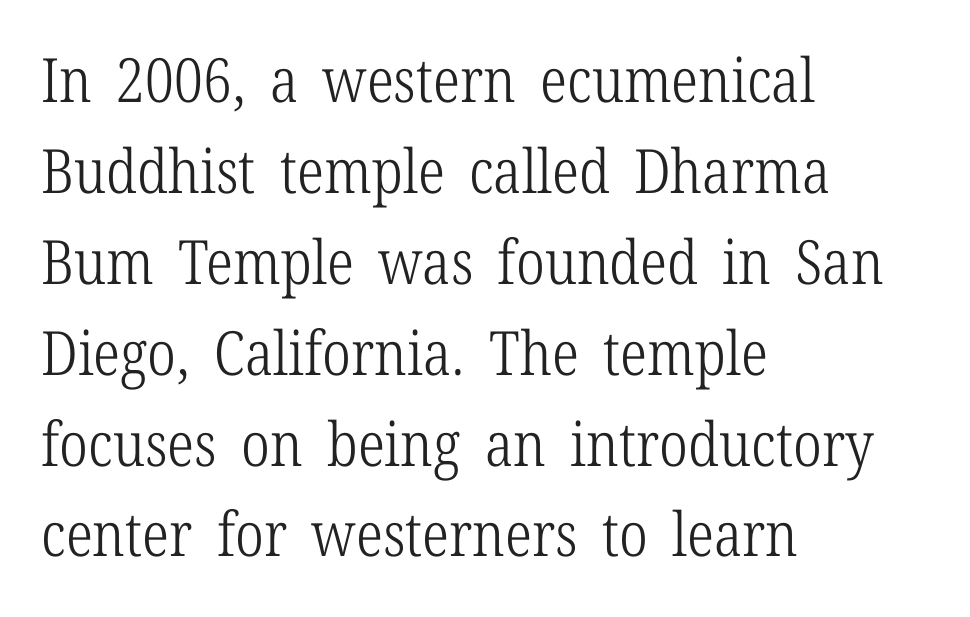
The image shows 61 px light, condensed serif type, upright; set left-aligned, normal line spacing (1.49x), normal letter spacing, not underlined; low stroke contrast and a medium x-height.
